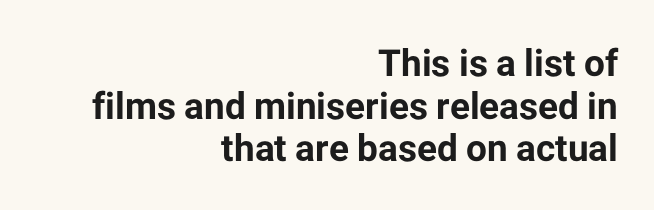
{"serif": "no", "italic": "no", "bold": "yes", "weight": "bold", "width": "normal", "stroke_contrast": "low", "x_height": "medium", "monospaced": "no", "underline": "no", "align": "right", "line_spacing": "tight", "line_spacing_ratio": 1.15, "letter_spacing": "normal", "letter_spacing_em": 0.0, "glyph_px": 37}
